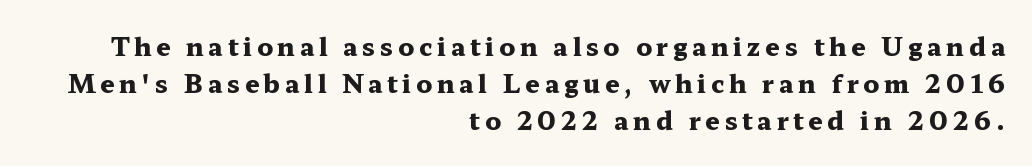
Q: Is the text bold? A: Yes.
Q: Is the text italic (slanted)? A: No, it is upright.
Q: Is the text underlined? A: No.
Q: How is the paragraph aligned? A: Right-aligned.
Q: Is the spacing between lines tight, normal or loose? A: Normal.
